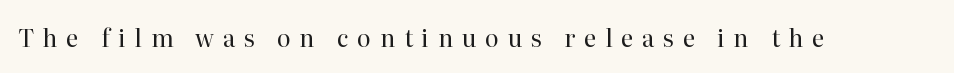
The image shows 24 px text type, upright; set unusually wide letter spacing (+0.36 em), not underlined.
